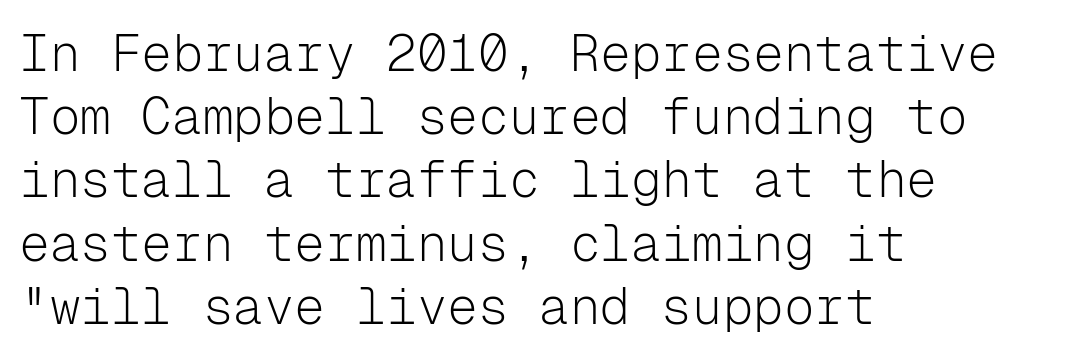
The font sits on the lighter half of the weight spectrum, regular included. Is there any slant? The stems are plumb. The ragged edge is on the right, which tells us the setting is flush left. Spacing between characters is what you'd get straight out of the box. Has an underline been added? It has not.
